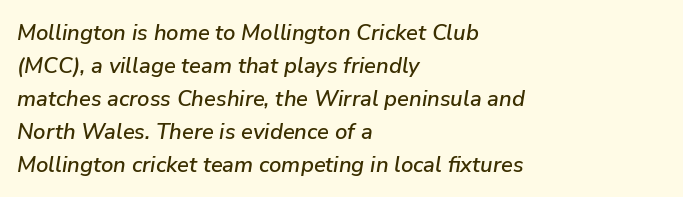
The letters sit at their default tracking, neither squeezed nor spread. Rendered with sloped, italic letterforms. These lines sit exactly where default settings would place them. These lines stack with their left ends in a neat column. The baseline area is clear.
